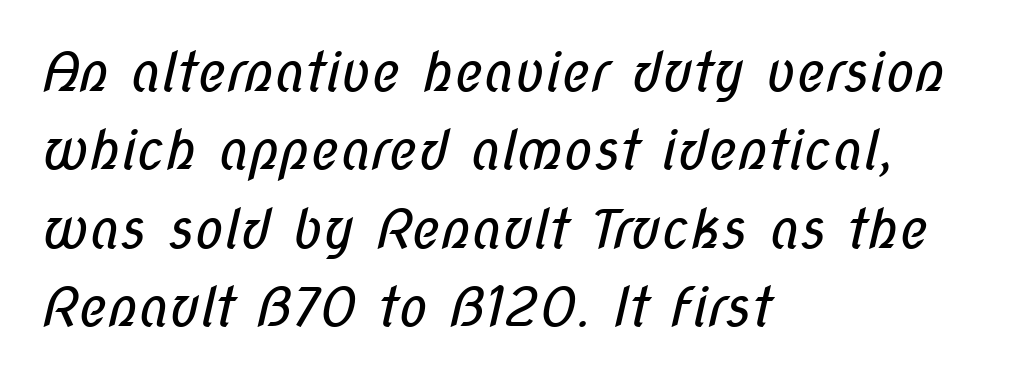
The image shows 54 px regular-weight, condensed sans-serif type; set left-aligned, normal line spacing (1.45x), normal letter spacing, not underlined; low stroke contrast and a medium x-height.
